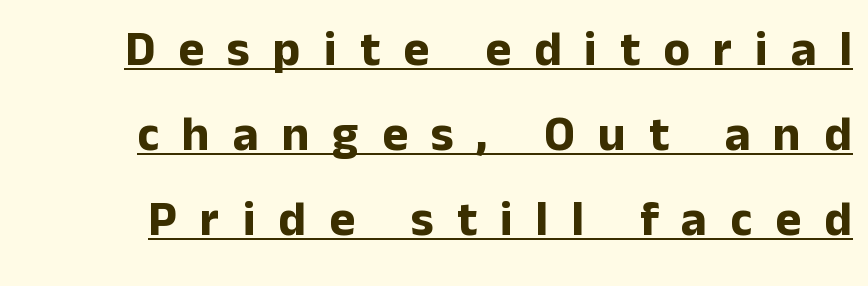
{"serif": "no", "italic": "no", "bold": "yes", "weight": "bold", "width": "normal", "stroke_contrast": "low", "x_height": "medium", "monospaced": "no", "underline": "yes", "line_spacing_ratio": 1.73, "letter_spacing": "wide", "letter_spacing_em": 0.47, "glyph_px": 49}
